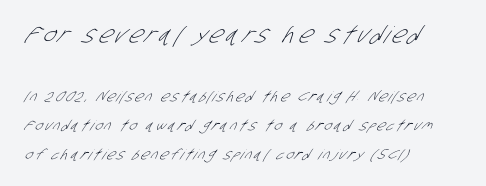
{"bold": "no", "underline": "no", "align": "left", "line_spacing": "loose", "line_spacing_ratio": 2.08, "larger_block": "first", "size_ratio": 1.64, "glyph_px": 23}
